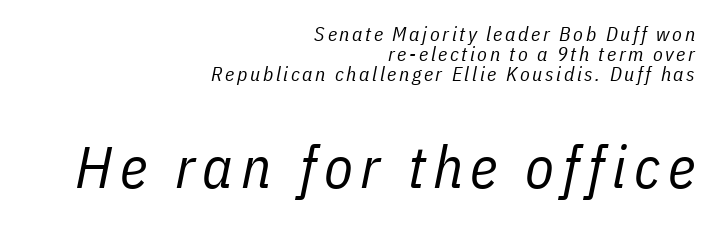
Q: Is the text bold? A: No.
Q: Is the text italic (slanted)? A: Yes, it leans right by about 11 degrees.
Q: Is the text underlined? A: No.
Q: How is the paragraph aligned? A: Right-aligned.
Q: Is the spacing between lines tight, normal or loose? A: Tight.
Q: Which block of text is set in a larger size, the first (top) or the second (bottom)? A: The second (bottom) one.
Q: Width (condensed, normal, or wide)? A: Condensed.
Q: Stroke contrast? A: Low.
Q: x-height? A: Medium.
Q: Monospaced? A: No.
